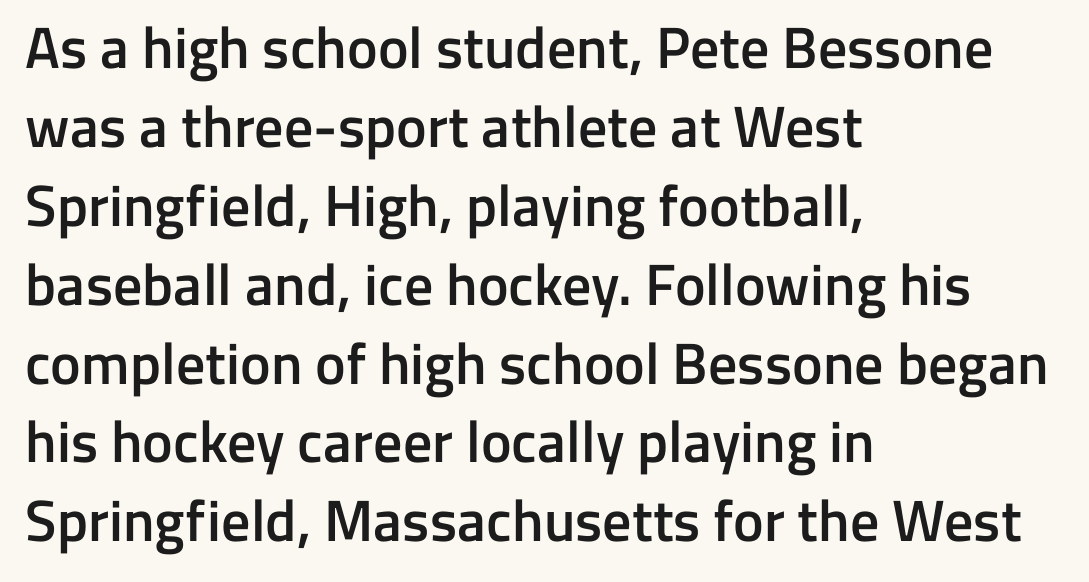
{"serif": "no", "italic": "no", "bold": "semi", "weight": "semibold", "width": "normal", "stroke_contrast": "low", "x_height": "medium", "monospaced": "no", "underline": "no", "align": "left", "line_spacing": "normal", "line_spacing_ratio": 1.36, "letter_spacing": "normal", "letter_spacing_em": 0.0, "glyph_px": 58}
